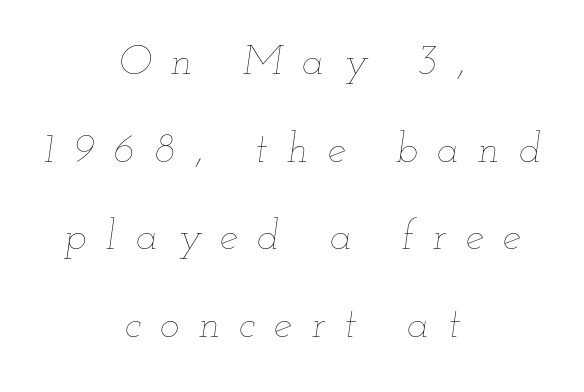
{"italic": "yes", "lean": "right", "slant_degrees": 12, "bold": "no", "weight": "thin", "width": "wide", "stroke_contrast": "low", "x_height": "small", "monospaced": "no", "underline": "no", "align": "center", "line_spacing": "loose", "line_spacing_ratio": 2.14, "letter_spacing": "wide", "letter_spacing_em": 0.47, "glyph_px": 41}
